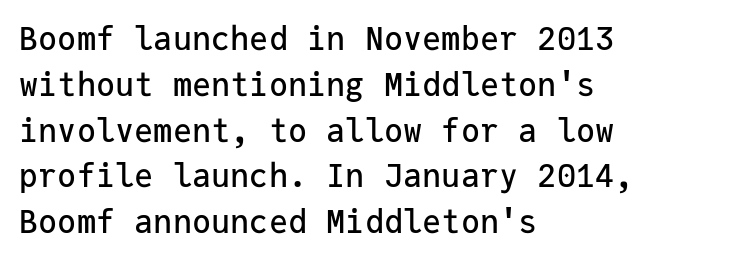
{"serif": "no", "italic": "no", "width": "normal", "stroke_contrast": "low", "x_height": "medium", "monospaced": "yes", "underline": "no", "align": "left", "line_spacing": "normal", "line_spacing_ratio": 1.43, "letter_spacing": "normal", "letter_spacing_em": 0.0, "glyph_px": 32}
